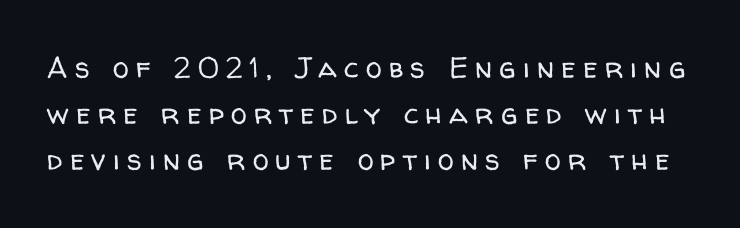
Q: Is the text bold? A: No.
Q: Is the text italic (slanted)? A: No, it is upright.
Q: Is the typeface a serif or a sans-serif typeface? A: Sans-serif.
Q: Is the text underlined? A: No.
Q: Is the spacing between letters normal or unusually wide? A: Unusually wide.
Q: Is the spacing between lines tight, normal or loose? A: Normal.
Q: Width (condensed, normal, or wide)? A: Normal.
Q: Stroke contrast? A: Low.
Q: x-height? A: Medium.
Q: Monospaced? A: No.
